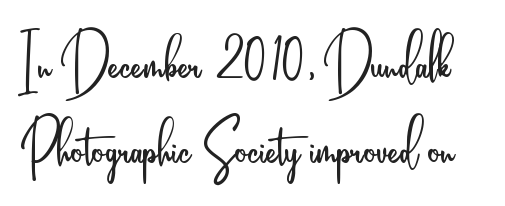
Observe the absence of serifs on each vertical stroke in this sample. Decoration check: the copy has no underline. The weight would be labelled regular, book, light, or lighter still. Note the varied advance widths — an 'i' is clearly narrower than an 'm'. The rendering keeps characters at their native spacing. The designer dialed line spacing down below the default.
